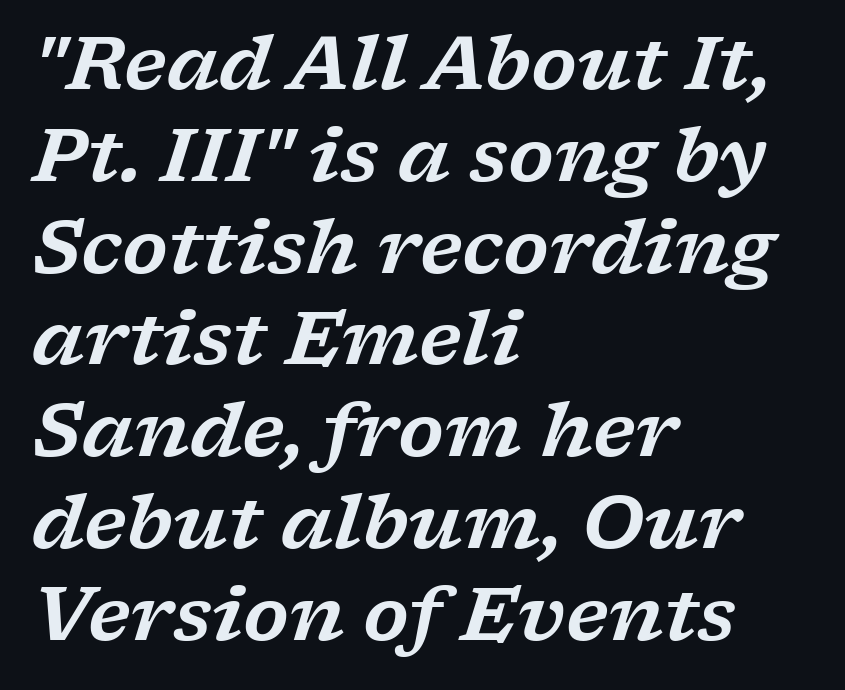
The image shows 74 px wide serif type, italic (leaning right); set left-aligned, line spacing 1.24x, normal letter spacing, not underlined; low stroke contrast and a medium x-height.
